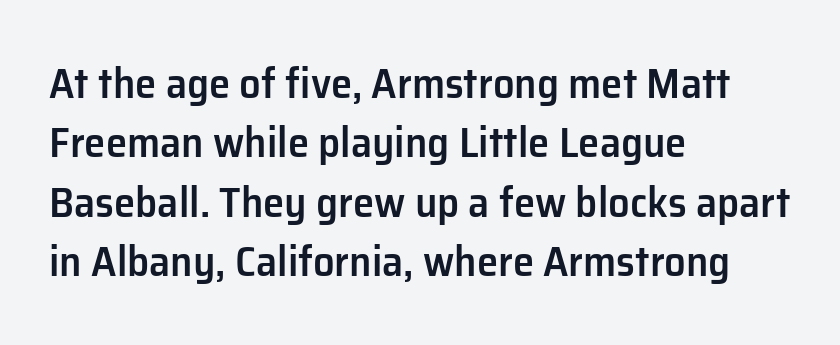
Q: Is the text bold? A: Semi-bold.
Q: Is the text italic (slanted)? A: No, it is upright.
Q: Is the typeface a serif or a sans-serif typeface? A: Sans-serif.
Q: Is the text underlined? A: No.
Q: How is the paragraph aligned? A: Left-aligned.
Q: Is the spacing between letters normal or unusually wide? A: Normal.
Q: Is the spacing between lines tight, normal or loose? A: Normal.
Q: Width (condensed, normal, or wide)? A: Normal.
Q: Stroke contrast? A: Low.
Q: x-height? A: Medium.
Q: Monospaced? A: No.
